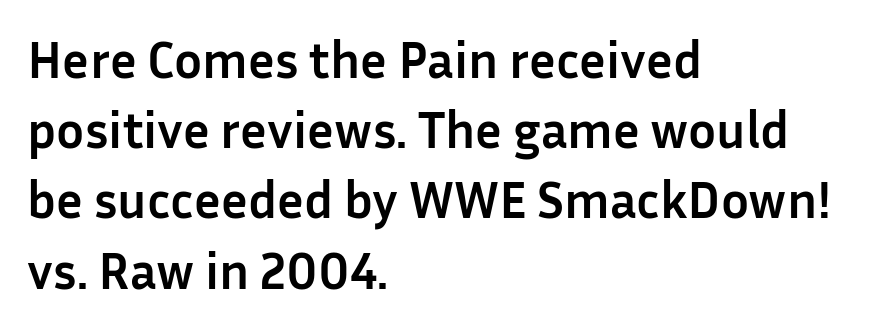
The image shows 52 px semibold sans-serif type, upright; set left-aligned, normal line spacing (1.35x), normal letter spacing, not underlined; low stroke contrast and a medium x-height.
